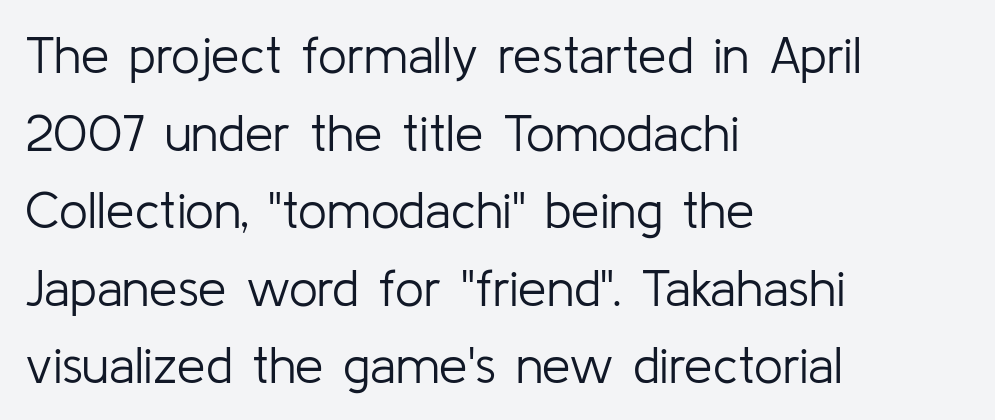
{"serif": "no", "italic": "no", "bold": "no", "weight": "light", "width": "normal", "stroke_contrast": "low", "x_height": "medium", "monospaced": "no", "underline": "no", "align": "left", "line_spacing": "normal", "line_spacing_ratio": 1.52, "letter_spacing": "normal", "letter_spacing_em": 0.0, "glyph_px": 51}
